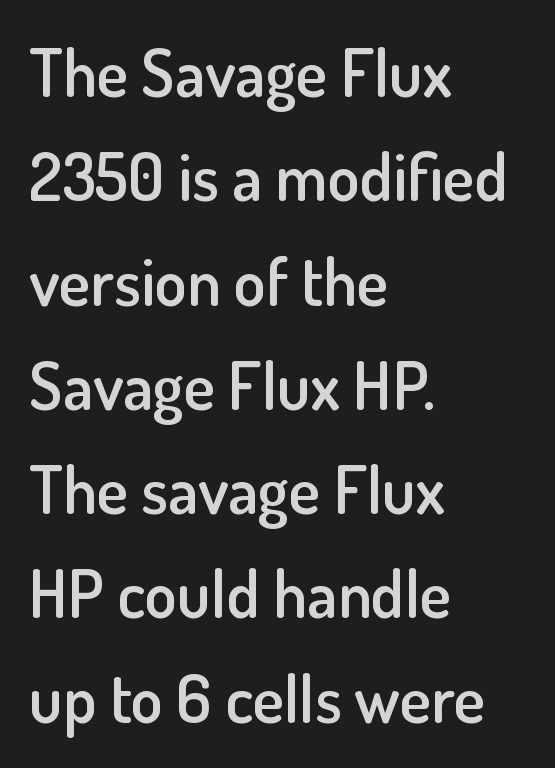
{"serif": "no", "italic": "no", "bold": "semi", "weight": "semibold", "width": "normal", "stroke_contrast": "low", "x_height": "small", "monospaced": "no", "underline": "no", "align": "left", "line_spacing": "normal", "line_spacing_ratio": 1.58, "letter_spacing": "normal", "letter_spacing_em": 0.0, "glyph_px": 66}
